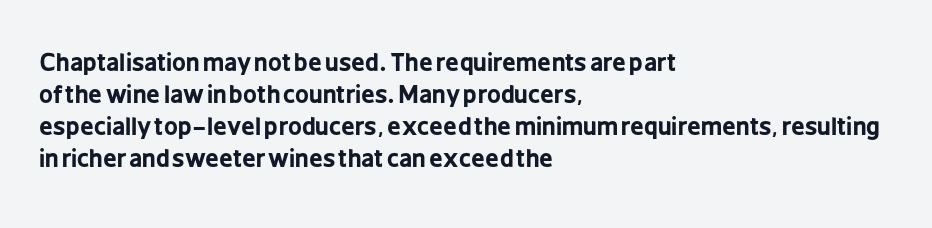
Heavy-handed strokes throughout: this text is bold. Ordinary non-slanted type is in use. The text block is weighted toward the left margin, trailing off unevenly rightward. Students, observe: this is what conventionally led text looks like. Students, note that the glyphs here touch the page at normal intervals. The words here are not underlined.
